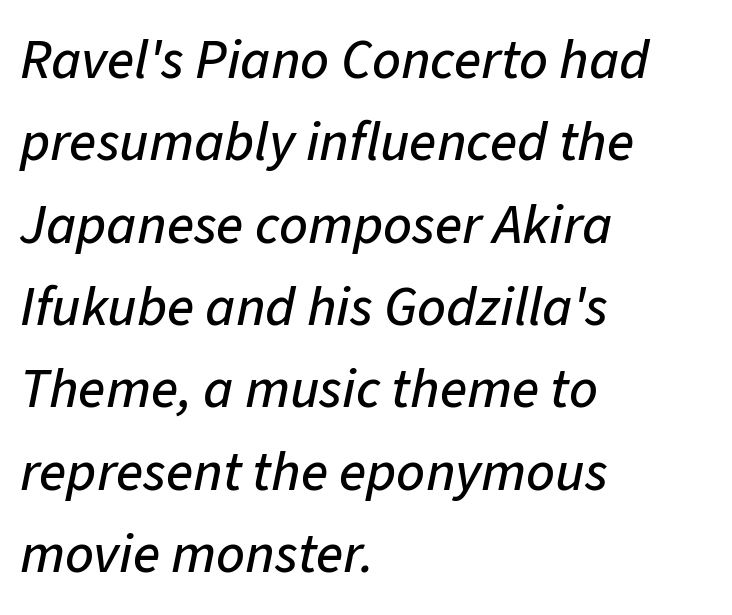
Tracking here is standard; glyphs follow each other at the usual distance. The typography opts for an oblique posture over an upright one. The letters advance in unequal steps, a hallmark of proportional type. The string is rendered with underlining switched off. This sample is left-justified, so line endings fall wherever the words run out. The lines sit at an ordinary, default distance from one another.
